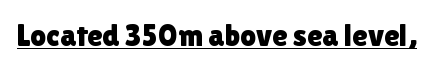
{"serif": "no", "italic": "no", "width": "normal", "x_height": "medium", "monospaced": "no", "underline": "yes", "letter_spacing": "normal", "letter_spacing_em": 0.0, "glyph_px": 31}
